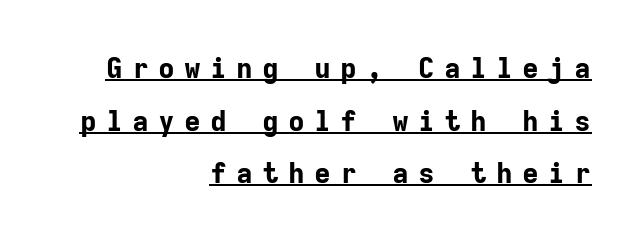
Q: Is the text bold? A: Yes.
Q: Is the text italic (slanted)? A: No, it is upright.
Q: Is the typeface a serif or a sans-serif typeface? A: Sans-serif.
Q: Is the text underlined? A: Yes.
Q: How is the paragraph aligned? A: Right-aligned.
Q: Is the spacing between letters normal or unusually wide? A: Unusually wide.
Q: Width (condensed, normal, or wide)? A: Normal.
Q: Stroke contrast? A: Low.
Q: x-height? A: Medium.
Q: Monospaced? A: Yes.
